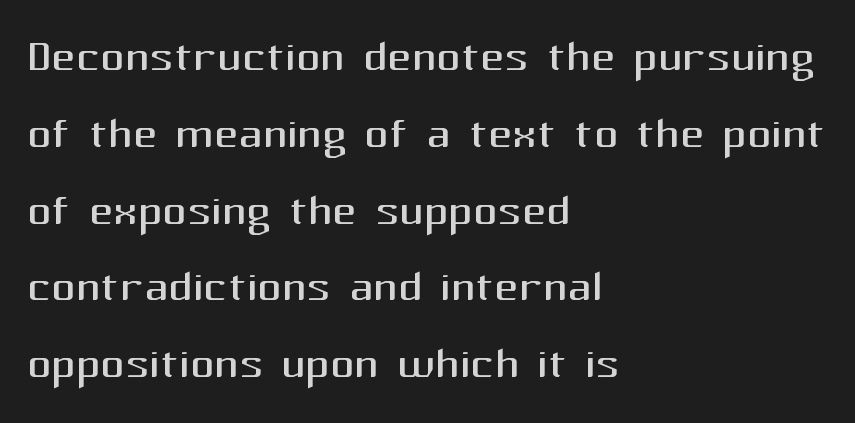
This is sans-serif lettering, the kind often seen on screens and signage. Summary of vertical rhythm: regular, with standard interline spacing. Bold? No — there's no thickening of the strokes. Words appear dense and cohesive because spacing is normal. The text block is weighted toward the left margin, trailing off unevenly rightward. Posture: straight, roman, zero tilt.
